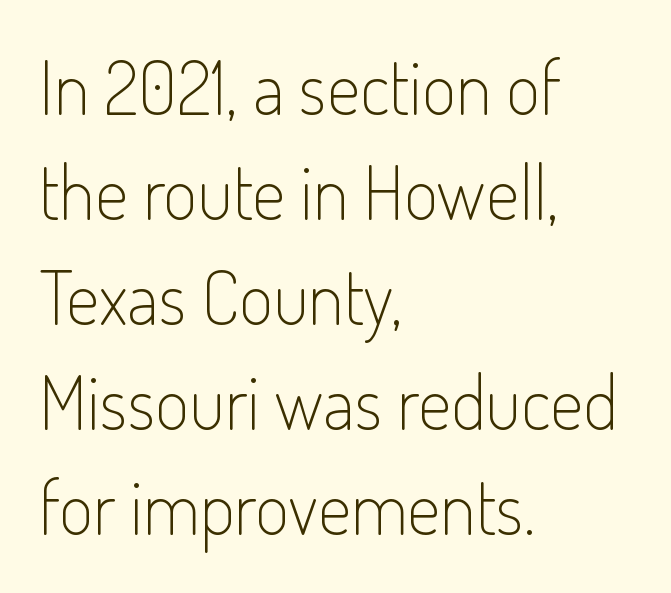
{"serif": "no", "italic": "no", "bold": "no", "weight": "light", "width": "condensed", "stroke_contrast": "low", "x_height": "small", "monospaced": "no", "underline": "no", "align": "left", "line_spacing": "normal", "line_spacing_ratio": 1.42, "letter_spacing": "normal", "letter_spacing_em": 0.0, "glyph_px": 74}
